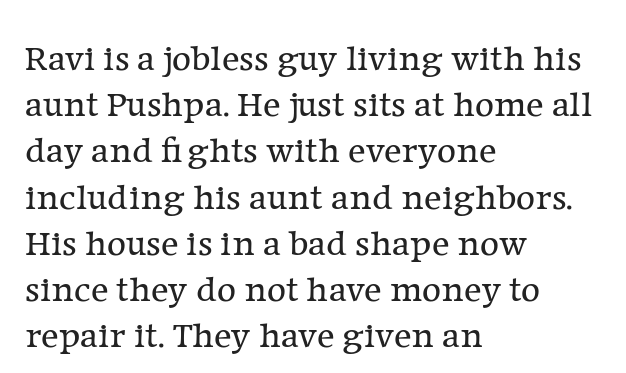
The image shows 37 px regular-weight serif type, upright; set left-aligned, normal line spacing (1.25x), normal letter spacing, not underlined; low stroke contrast and a medium x-height.
